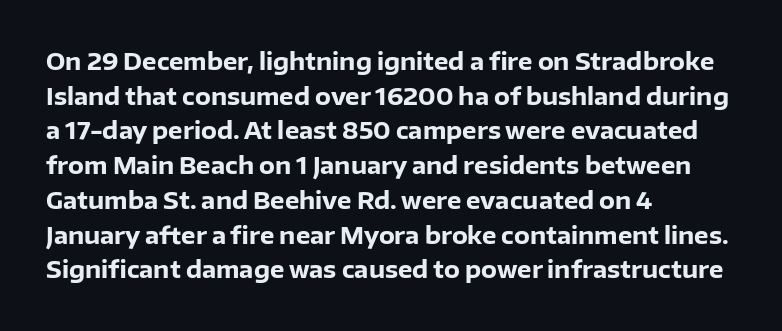
The image shows 23 px bold type, upright; set left-aligned, normal line spacing (1.51x), normal letter spacing, not underlined.
